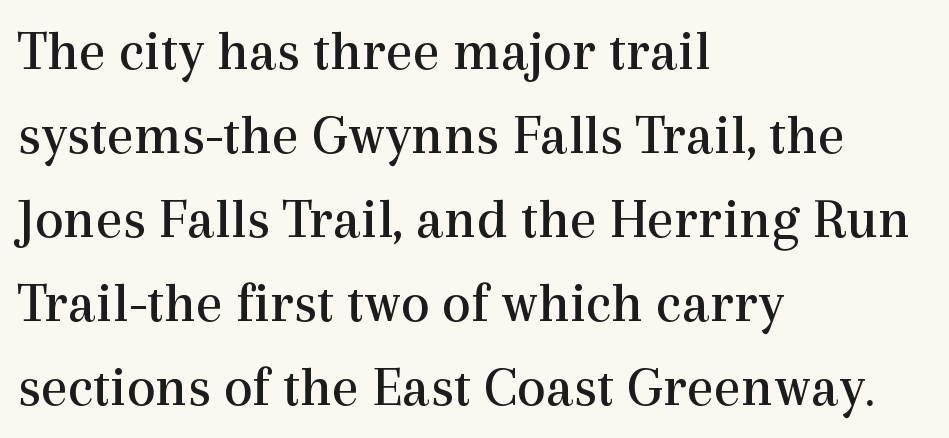
The image shows 58 px regular-weight serif type, upright; set left-aligned, normal line spacing (1.45x), normal letter spacing, not underlined; a medium x-height.
